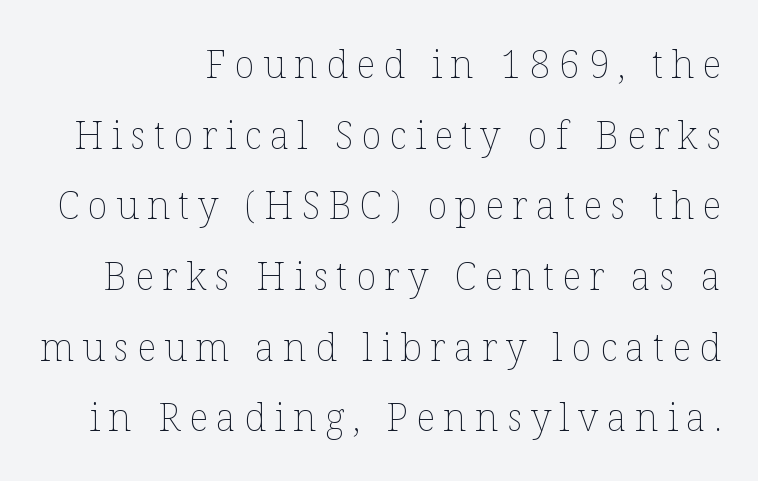
The image shows 38 px thin type, upright; set line spacing 1.86x, unusually wide letter spacing (+0.22 em), not underlined; low stroke contrast and a medium x-height.
